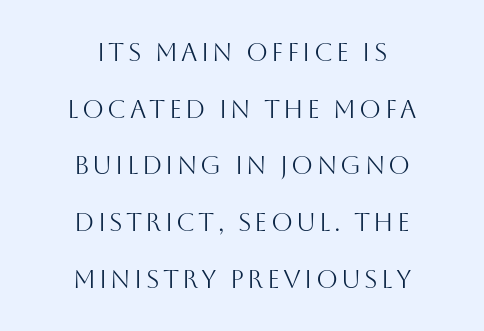
Layout note: lines centered. Weight: in the light-to-regular range. The lettering holds an erect, upright posture throughout. Words float on clear page, feet unadorned. A typesetter would call this leading open, well beyond the default.
